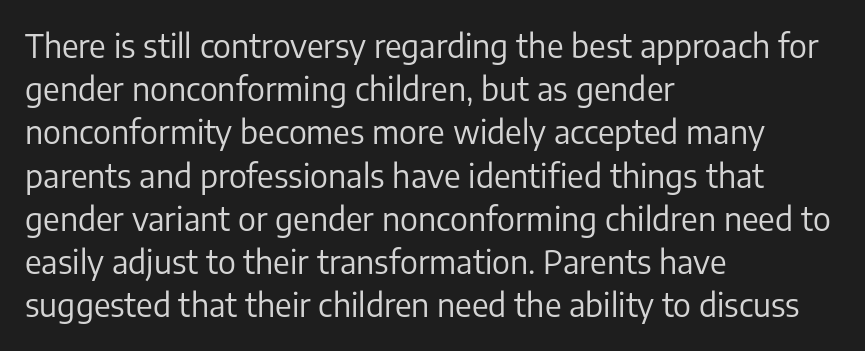
Bold? No — there's no thickening of the strokes. A normal amount of white space separates one row of letters from the next. Examine the stroke ends and you'll find no serifs. Descenders are the only things crossing below the line. Is this a fixed-width face? No — the glyphs have proportional, varying widths. You can tell it's not italic because the verticals are truly vertical.
